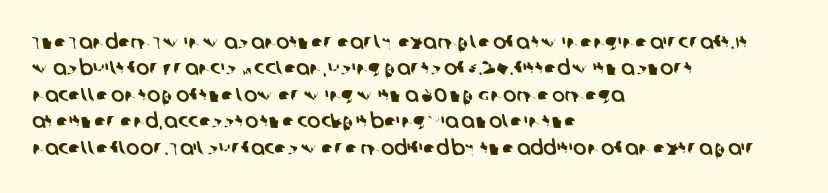
Q: Is the text underlined? A: No.
Q: How is the paragraph aligned? A: Left-aligned.
Q: Is the spacing between letters normal or unusually wide? A: Normal.
Q: Is the spacing between lines tight, normal or loose? A: Normal.
